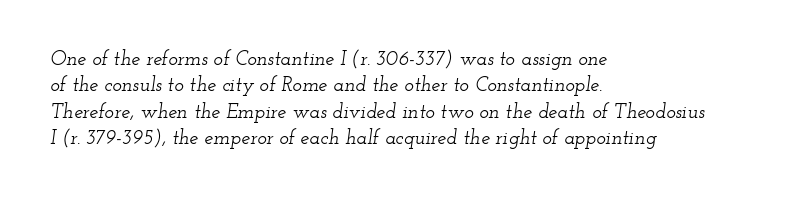
{"italic": "yes", "lean": "right", "slant_degrees": 12, "underline": "no", "align": "left", "line_spacing": "normal", "line_spacing_ratio": 1.32, "letter_spacing": "normal", "letter_spacing_em": 0.0, "glyph_px": 20}
